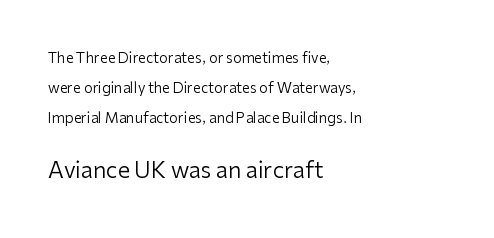
Q: Is the text bold? A: No.
Q: Is the text italic (slanted)? A: No, it is upright.
Q: Is the text underlined? A: No.
Q: How is the paragraph aligned? A: Left-aligned.
Q: Is the spacing between letters normal or unusually wide? A: Normal.
Q: Is the spacing between lines tight, normal or loose? A: Loose.
Q: Which block of text is set in a larger size, the first (top) or the second (bottom)? A: The second (bottom) one.
